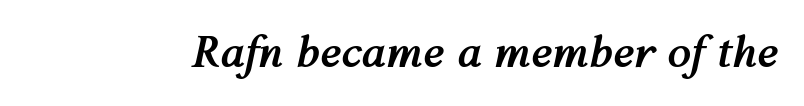
{"italic": "yes", "lean": "right", "slant_degrees": 12, "bold": "yes", "weight": "semibold", "width": "normal", "stroke_contrast": "medium", "x_height": "medium", "monospaced": "no", "underline": "no", "letter_spacing": "normal", "letter_spacing_em": 0.0, "glyph_px": 43}
